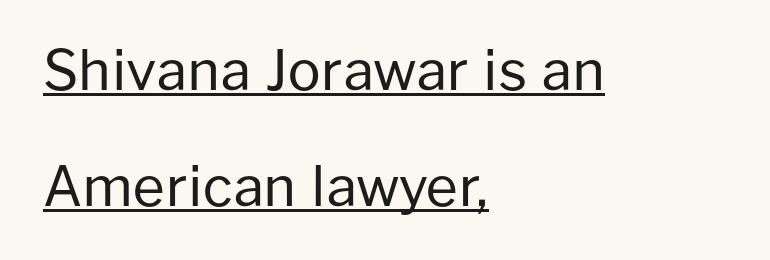
The image shows 55 px regular-weight sans-serif type, upright; set left-aligned, loose line spacing (2.11x), normal letter spacing, underlined; low stroke contrast and a medium x-height.
